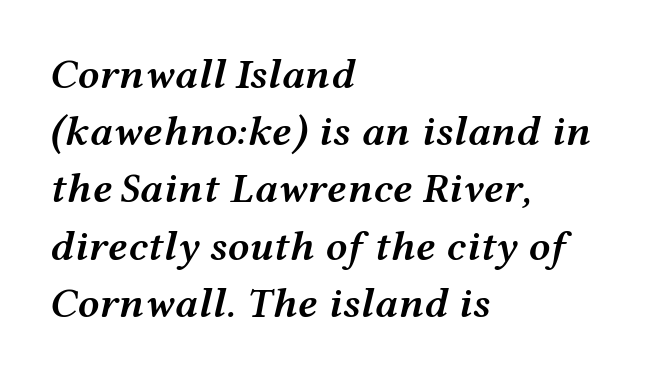
{"italic": "yes", "lean": "right", "slant_degrees": 12, "bold": "semi", "weight": "semibold", "width": "wide", "stroke_contrast": "medium", "x_height": "medium", "monospaced": "no", "underline": "no", "align": "left", "line_spacing": "normal", "line_spacing_ratio": 1.33, "letter_spacing": "normal", "letter_spacing_em": 0.0, "glyph_px": 43}
